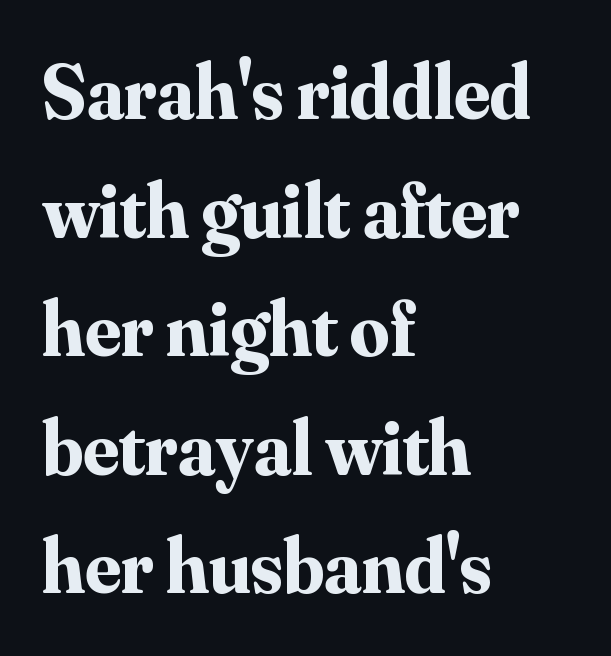
The image shows 78 px bold serif type, upright; set left-aligned, normal line spacing (1.52x), normal letter spacing, not underlined; medium stroke contrast and a small x-height.
